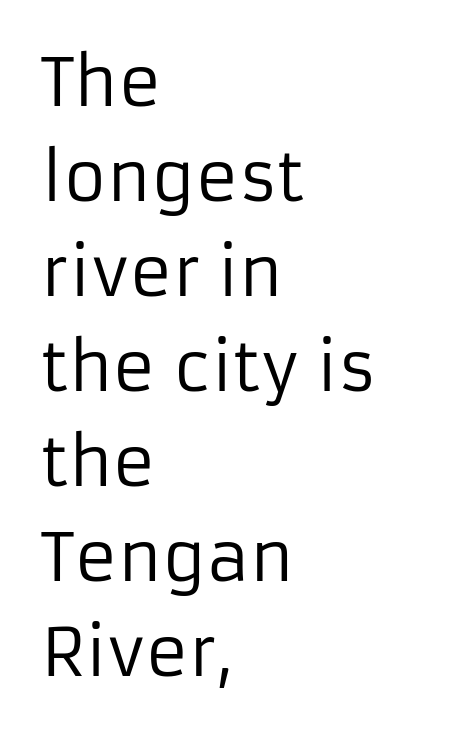
Look at the tracking — it's just the regular setting, nothing added. No word sits above an underline. Reading down the column, the eye jumps a familiar distance to each next line. The strokes are not fattened; the text isn't bold.
